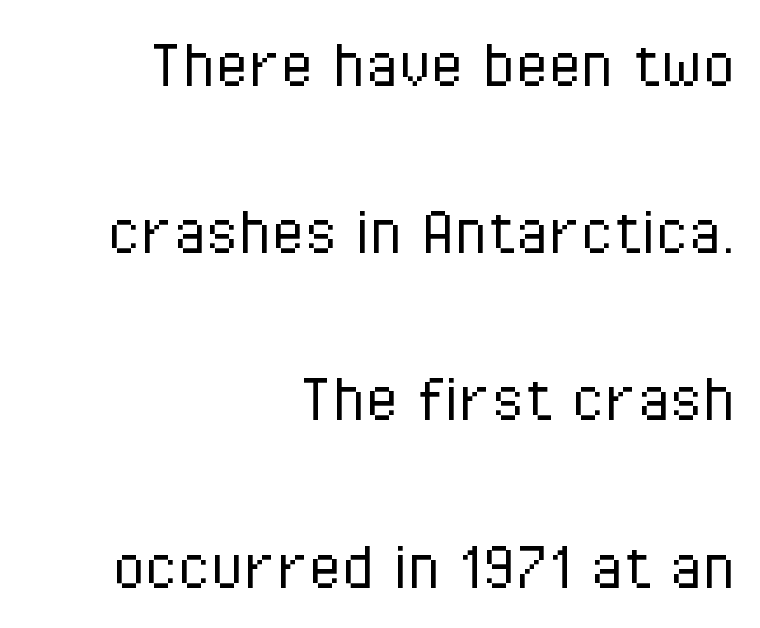
Q: Is the text bold? A: No.
Q: Is the text italic (slanted)? A: No, it is upright.
Q: Is the typeface a serif or a sans-serif typeface? A: Sans-serif.
Q: Is the text underlined? A: No.
Q: How is the paragraph aligned? A: Right-aligned.
Q: Is the spacing between letters normal or unusually wide? A: Normal.
Q: Is the spacing between lines tight, normal or loose? A: Loose.
Q: Width (condensed, normal, or wide)? A: Condensed.
Q: Stroke contrast? A: Low.
Q: x-height? A: Medium.
Q: Monospaced? A: No.
